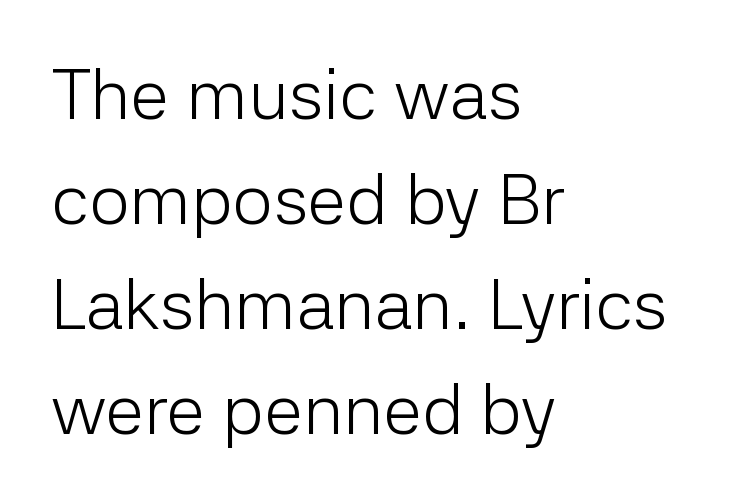
{"serif": "no", "italic": "no", "bold": "no", "weight": "light", "width": "normal", "stroke_contrast": "low", "x_height": "medium", "monospaced": "no", "underline": "no", "align": "left", "line_spacing": "normal", "line_spacing_ratio": 1.48, "letter_spacing": "normal", "letter_spacing_em": 0.0, "glyph_px": 71}
